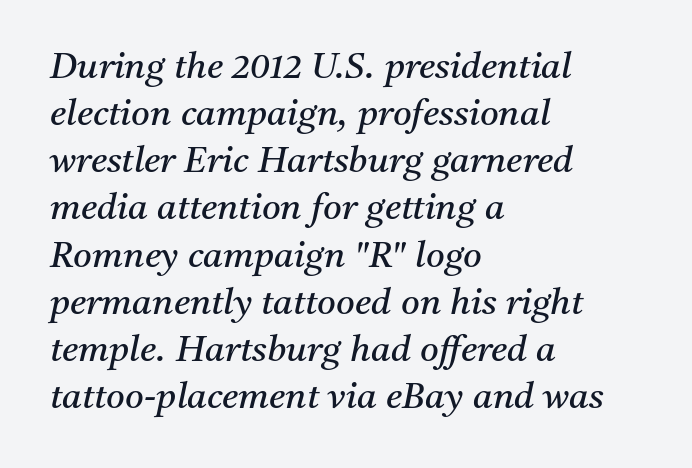
{"serif": "yes", "italic": "yes", "lean": "right", "slant_degrees": 11, "bold": "no", "weight": "regular", "width": "normal", "stroke_contrast": "medium", "x_height": "medium", "monospaced": "no", "underline": "no", "align": "left", "line_spacing": "normal", "line_spacing_ratio": 1.31, "letter_spacing": "normal", "letter_spacing_em": 0.0, "glyph_px": 36}
